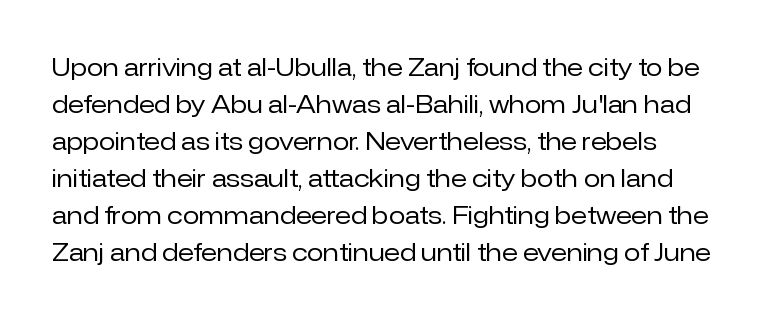
Q: Is the text bold? A: No.
Q: Is the text italic (slanted)? A: No, it is upright.
Q: Is the text underlined? A: No.
Q: Is the spacing between letters normal or unusually wide? A: Normal.
Q: Is the spacing between lines tight, normal or loose? A: Normal.
